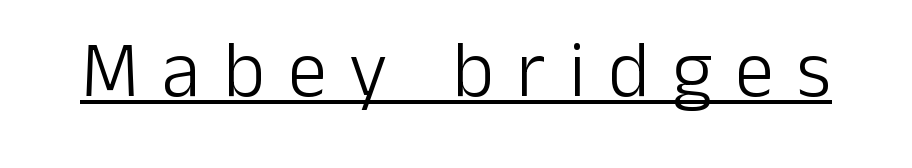
The image shows 79 px light sans-serif type, upright; set unusually wide letter spacing (+0.29 em), underlined; low stroke contrast and a medium x-height.
